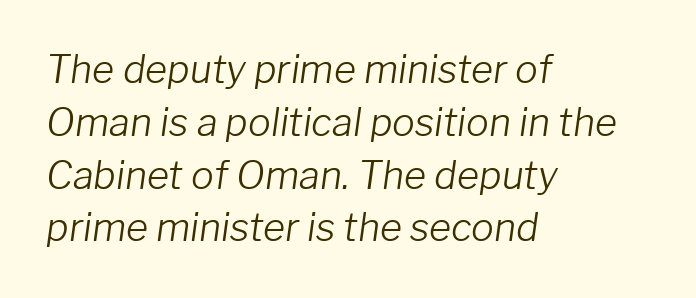
The image shows 38 px light type, italic (leaning right); set left-aligned, normal line spacing (1.39x), normal letter spacing, not underlined; low stroke contrast and a medium x-height.
